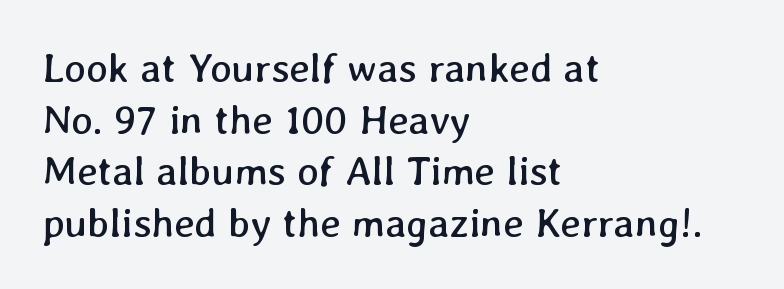
Q: Is the text bold? A: No.
Q: Is the text underlined? A: No.
Q: How is the paragraph aligned? A: Left-aligned.
Q: Is the spacing between letters normal or unusually wide? A: Normal.
Q: Is the spacing between lines tight, normal or loose? A: Normal.
Q: Width (condensed, normal, or wide)? A: Normal.
Q: Stroke contrast? A: Low.
Q: x-height? A: Medium.
Q: Monospaced? A: No.
